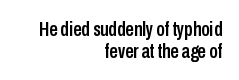
{"italic": "no", "underline": "no", "align": "right", "line_spacing": "tight", "line_spacing_ratio": 1.04, "letter_spacing": "normal", "letter_spacing_em": 0.0, "glyph_px": 21}
